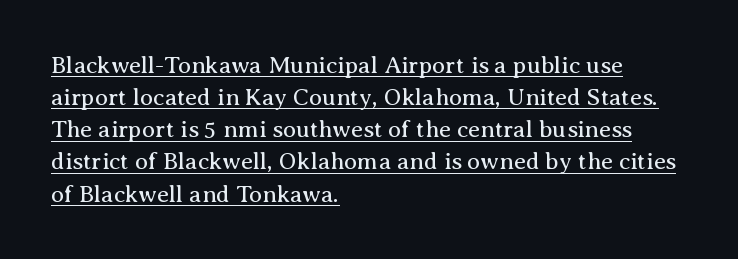
Q: Is the text bold? A: No.
Q: Is the text italic (slanted)? A: No, it is upright.
Q: Is the text underlined? A: Yes.
Q: How is the paragraph aligned? A: Left-aligned.
Q: Is the spacing between letters normal or unusually wide? A: Normal.
Q: Is the spacing between lines tight, normal or loose? A: Normal.
